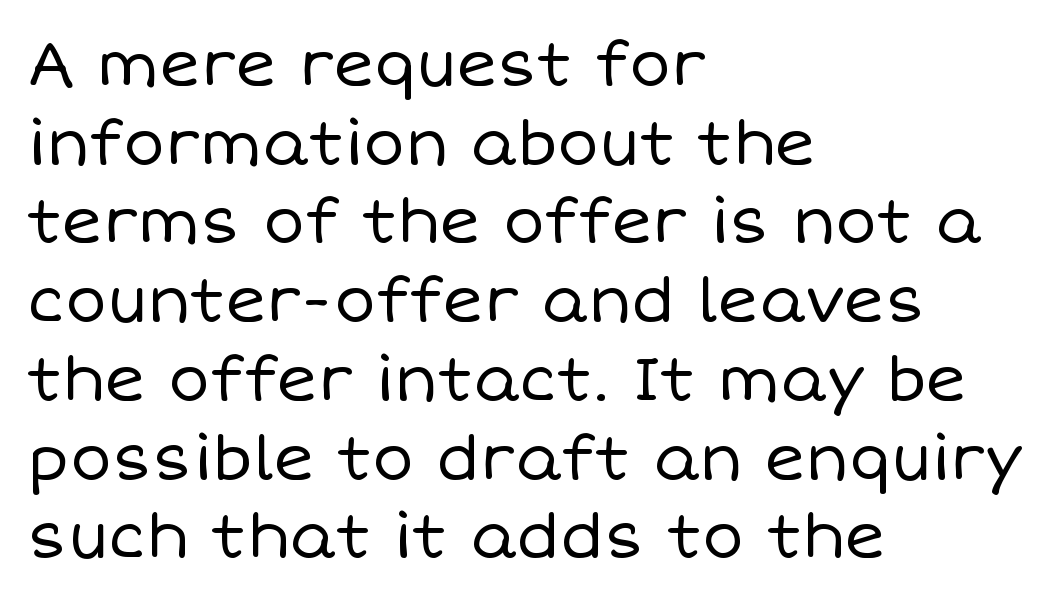
{"italic": "no", "bold": "no", "weight": "regular", "width": "normal", "stroke_contrast": "low", "x_height": "large", "monospaced": "no", "underline": "no", "align": "left", "line_spacing": "normal", "line_spacing_ratio": 1.27, "letter_spacing": "normal", "letter_spacing_em": 0.0, "glyph_px": 62}
